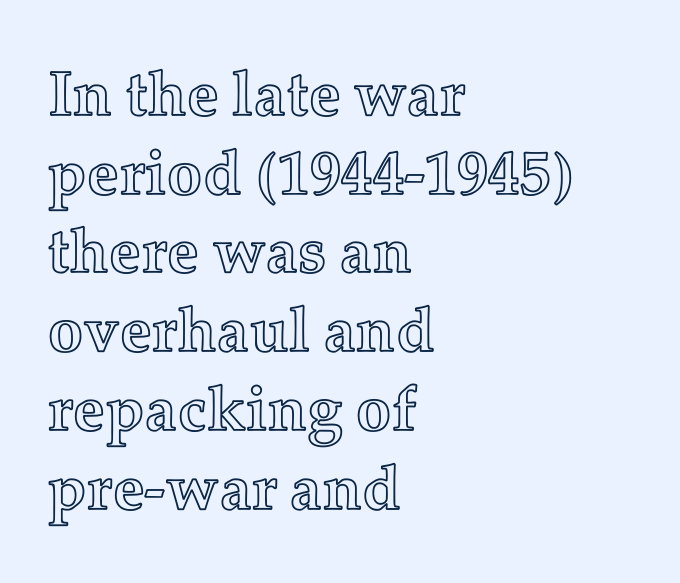
Reading down the column, the eye jumps a familiar distance to each next line. Is the block centered? No — it sits flush against the left margin. Nope, not italic — everything's standing straight. Do the characters align in a grid? No, the font is proportional. Tracking value appears to be zero — textbook default spacing.
